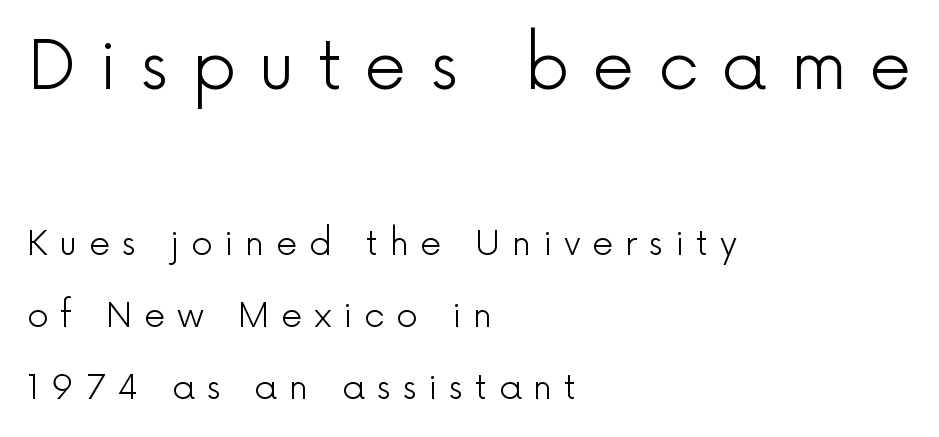
The image shows 67 px light sans-serif type, upright; set left-aligned, loose line spacing (2.12x), unusually wide letter spacing (+0.34 em), not underlined; the first (top) block is 1.97x larger; a medium x-height.
